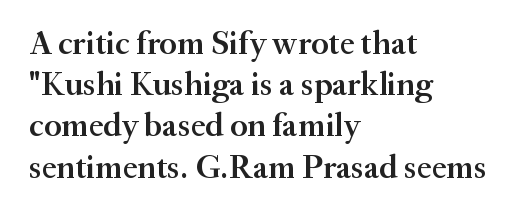
{"serif": "yes", "italic": "no", "bold": "semi", "weight": "semibold", "width": "normal", "stroke_contrast": "medium", "x_height": "small", "monospaced": "no", "underline": "no", "align": "left", "line_spacing": "normal", "line_spacing_ratio": 1.25, "letter_spacing": "normal", "letter_spacing_em": 0.0, "glyph_px": 33}
